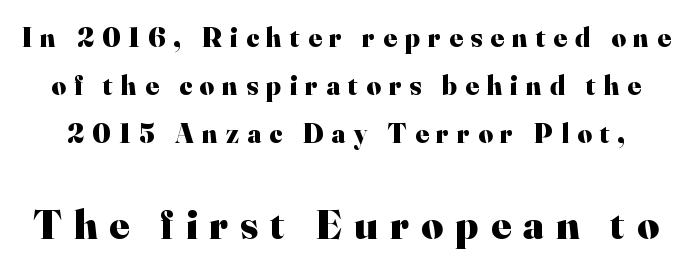
{"serif": "yes", "italic": "no", "bold": "yes", "weight": "heavy", "width": "normal", "stroke_contrast": "high", "x_height": "small", "monospaced": "no", "underline": "no", "line_spacing_ratio": 1.72, "letter_spacing": "wide", "letter_spacing_em": 0.29, "larger_block": "second", "size_ratio": 1.5, "glyph_px": 42}
